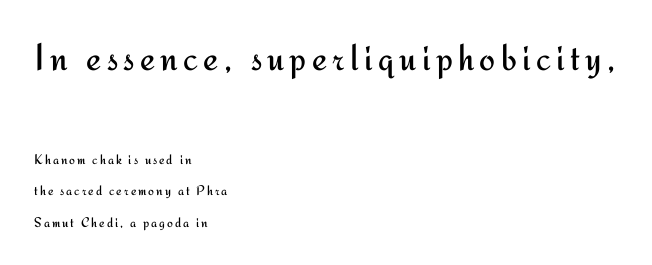
{"serif": "no", "italic": "no", "bold": "no", "weight": "regular", "width": "normal", "stroke_contrast": "medium", "x_height": "small", "monospaced": "no", "underline": "no", "align": "left", "line_spacing": "loose", "line_spacing_ratio": 2.25, "larger_block": "first", "size_ratio": 2.71, "glyph_px": 38}
